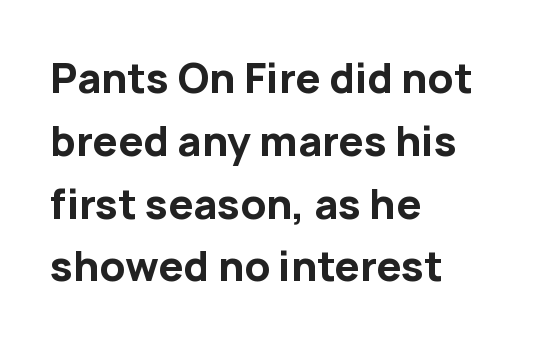
Reading down the block, your eye returns to a fixed left position each line. The glyphs have the mass of a bold cut. The rendering uses a moderate line-height, typical for paragraphs. It's the straight-up-and-down kind of type. Regarding serifs, this sample does without them. Tracking here is standard; glyphs follow each other at the usual distance.
